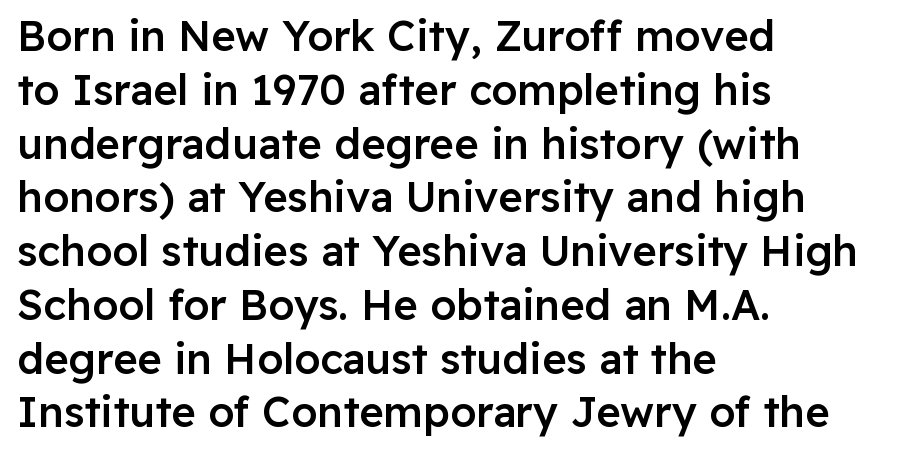
Just letters on the line, the space beneath them empty. All the whitespace from short lines collects on the right. Examine the stroke ends and you'll find no serifs. Rows of type keep a routine distance in the vertical direction.
